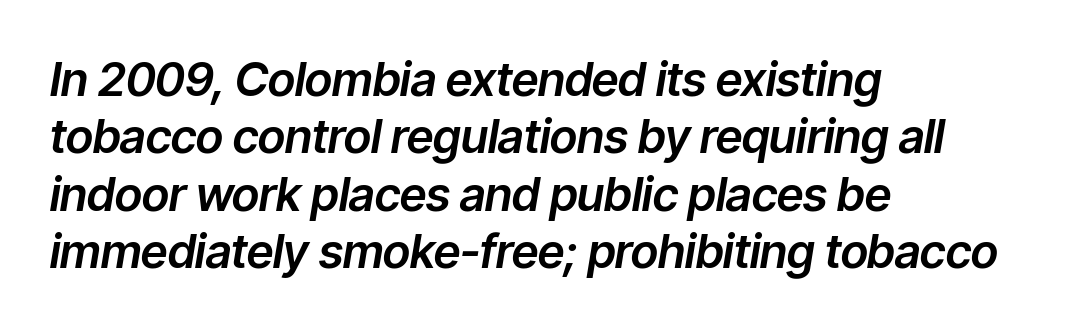
Q: Is the text italic (slanted)? A: Yes, it leans right by about 9 degrees.
Q: Is the text underlined? A: No.
Q: How is the paragraph aligned? A: Left-aligned.
Q: Is the spacing between letters normal or unusually wide? A: Normal.
Q: Width (condensed, normal, or wide)? A: Normal.
Q: Stroke contrast? A: Low.
Q: x-height? A: Medium.
Q: Monospaced? A: No.
